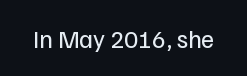
The image shows 25 px text type, upright; set normal letter spacing, not underlined.
